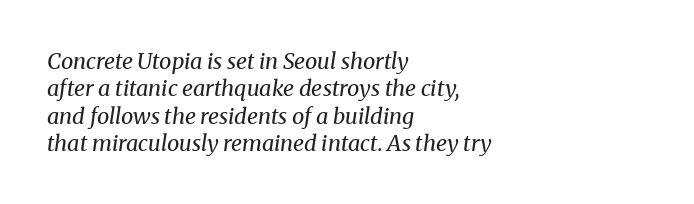
Has an underline been added? It has not. All the whitespace from short lines collects on the right. Each word holds together tightly as a unit, with standard inter-letter gaps. These lines were composed using italics.
